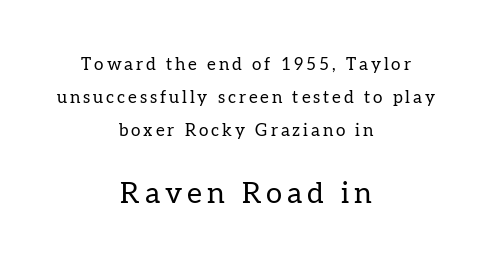
Q: Is the text bold? A: No.
Q: Is the text italic (slanted)? A: No, it is upright.
Q: Is the typeface a serif or a sans-serif typeface? A: Serif.
Q: Is the text underlined? A: No.
Q: How is the paragraph aligned? A: Centered.
Q: Is the spacing between lines tight, normal or loose? A: Loose.
Q: Which block of text is set in a larger size, the first (top) or the second (bottom)? A: The second (bottom) one.
Q: Width (condensed, normal, or wide)? A: Normal.
Q: Stroke contrast? A: Low.
Q: x-height? A: Medium.
Q: Monospaced? A: No.
